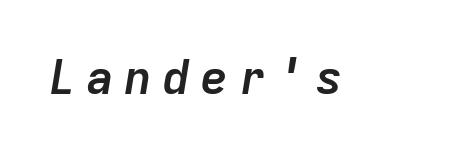
Q: Is the text bold? A: Yes.
Q: Is the text italic (slanted)? A: Yes, it leans right by about 9 degrees.
Q: Is the text underlined? A: No.
Q: Is the spacing between letters normal or unusually wide? A: Unusually wide.
Q: Width (condensed, normal, or wide)? A: Normal.
Q: Stroke contrast? A: Low.
Q: x-height? A: Medium.
Q: Monospaced? A: Yes.
